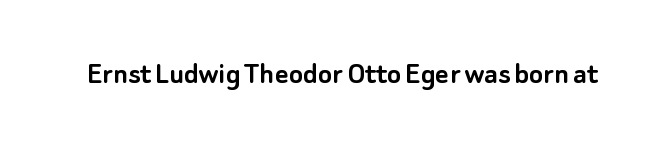
Q: Is the text italic (slanted)? A: No, it is upright.
Q: Is the typeface a serif or a sans-serif typeface? A: Sans-serif.
Q: Is the text underlined? A: No.
Q: Is the spacing between letters normal or unusually wide? A: Normal.
Q: Width (condensed, normal, or wide)? A: Normal.
Q: Stroke contrast? A: Low.
Q: x-height? A: Small.
Q: Monospaced? A: No.
